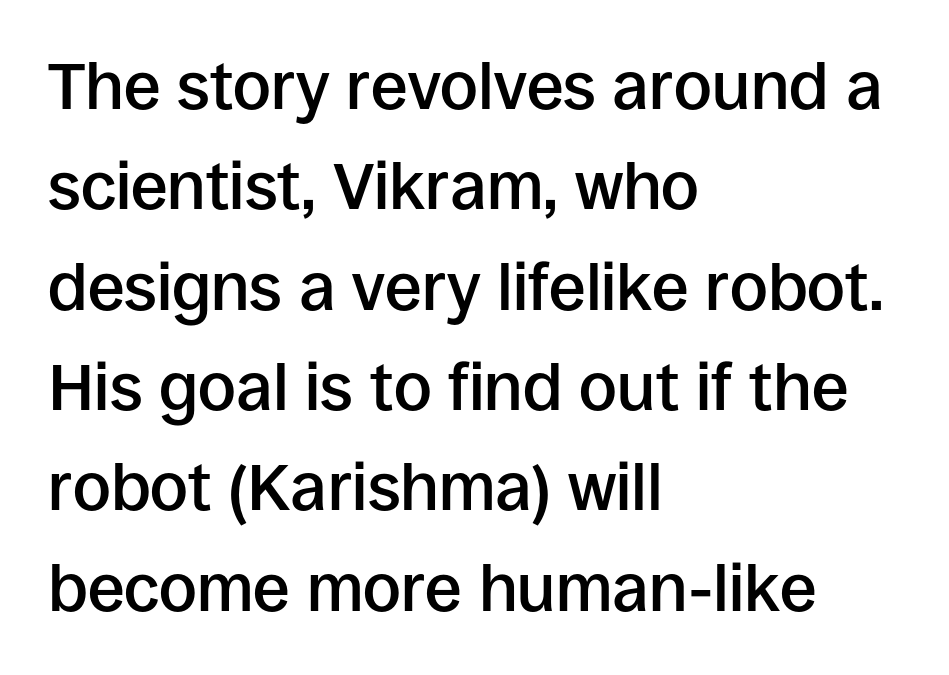
Type style note: lacks serifs. The typesetting leans somewhat heavy: a semibold. A typesetter would call this proportional, since set widths differ per character. The space beneath each line is pristine and unruled. These lines stack with their left ends in a neat column.
